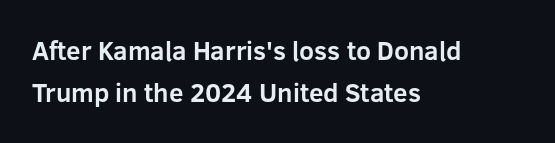
{"italic": "no", "bold": "yes", "underline": "no", "align": "left", "line_spacing": "normal", "line_spacing_ratio": 1.63, "letter_spacing": "normal", "letter_spacing_em": 0.0, "glyph_px": 26}
